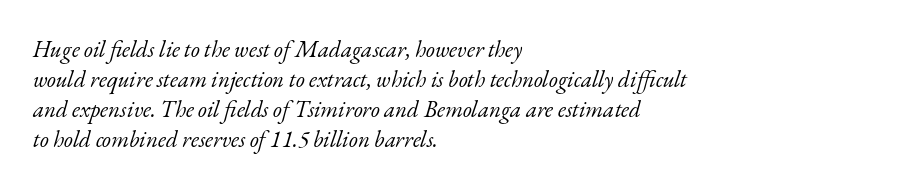
The image shows 23 px text type, italic (leaning right); set left-aligned, normal line spacing (1.31x), normal letter spacing, not underlined.
